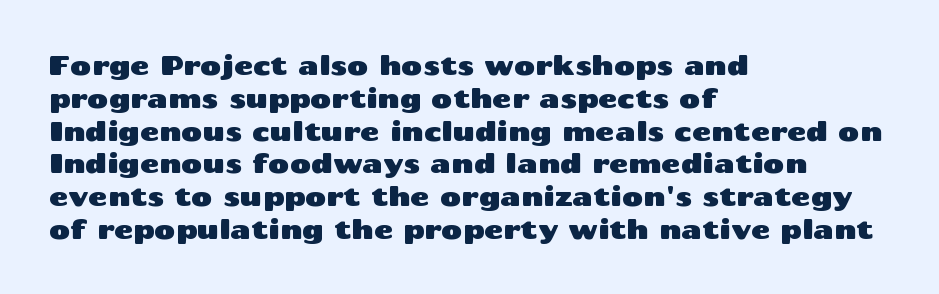
Q: Is the text italic (slanted)? A: No, it is upright.
Q: Is the text underlined? A: No.
Q: How is the paragraph aligned? A: Left-aligned.
Q: Is the spacing between letters normal or unusually wide? A: Normal.
Q: Is the spacing between lines tight, normal or loose? A: Normal.
